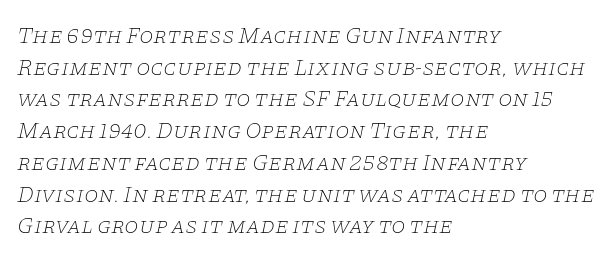
{"italic": "yes", "lean": "right", "slant_degrees": 11, "bold": "no", "underline": "no", "align": "left", "line_spacing": "normal", "line_spacing_ratio": 1.38, "letter_spacing": "normal", "letter_spacing_em": 0.0, "glyph_px": 23}
